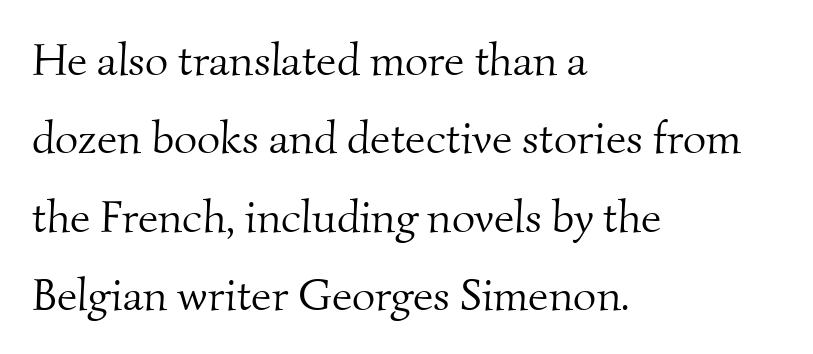
Q: Is the text bold? A: No.
Q: Is the typeface a serif or a sans-serif typeface? A: Serif.
Q: Is the text underlined? A: No.
Q: How is the paragraph aligned? A: Left-aligned.
Q: Is the spacing between letters normal or unusually wide? A: Normal.
Q: Width (condensed, normal, or wide)? A: Normal.
Q: Stroke contrast? A: Medium.
Q: x-height? A: Small.
Q: Monospaced? A: No.
